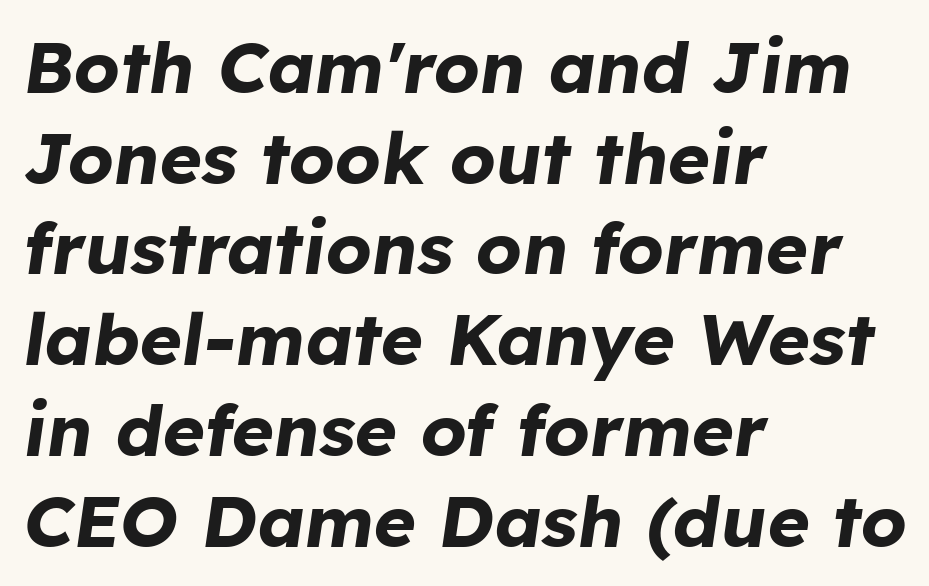
Is the type bold? Yes — the strokes are clearly thick and heavy. Tracking here is standard; glyphs follow each other at the usual distance. Underlining? Definitely not there. Slant detected: the letters are inclined. A student would call this left alignment; a typographer would say flush left, rag right. A normal amount of white space separates one row of letters from the next.
